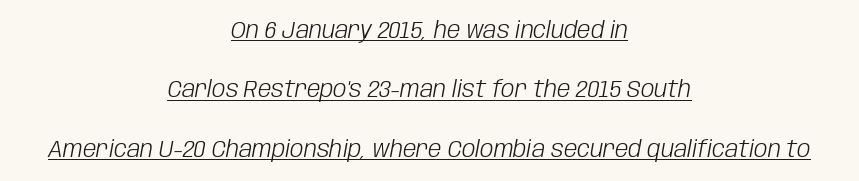
What's the leading like? Stretched, with rows far apart. The letters sit at their default tracking, neither squeezed nor spread. A continuous stroke trails under the words, as in a hyperlink. Italic: yes, the glyphs are oblique. Typeset on center — no edge is straight.
